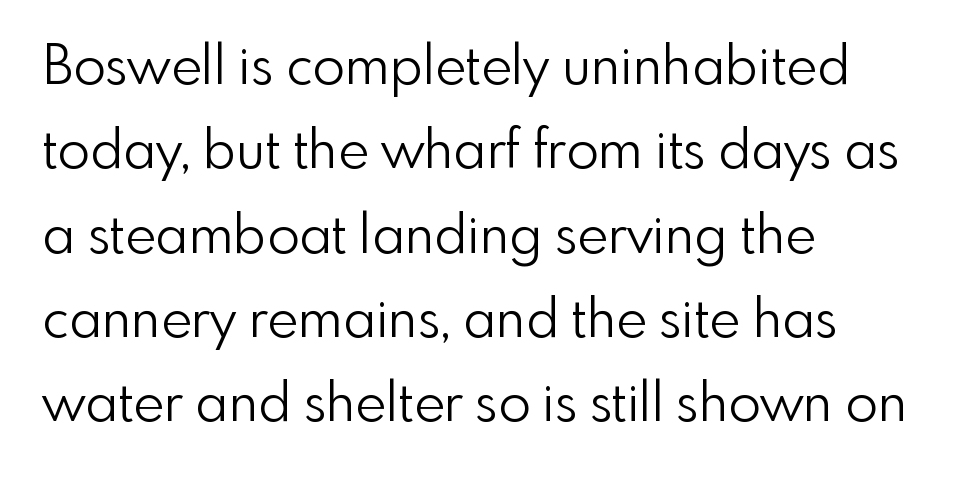
Short and long lines alike share a common starting point at left. Examine the stroke ends and you'll find no serifs. One glance says typical: line gaps are just what's usual. You could not count columns in this text — the font is proportionally spaced. Think standard paragraph weight, or any step lighter than that. The letters sit at their default tracking, neither squeezed nor spread.
